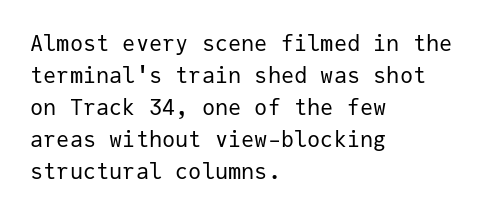
The image shows 22 px text type, upright; set left-aligned, normal line spacing (1.46x), normal letter spacing, not underlined.
